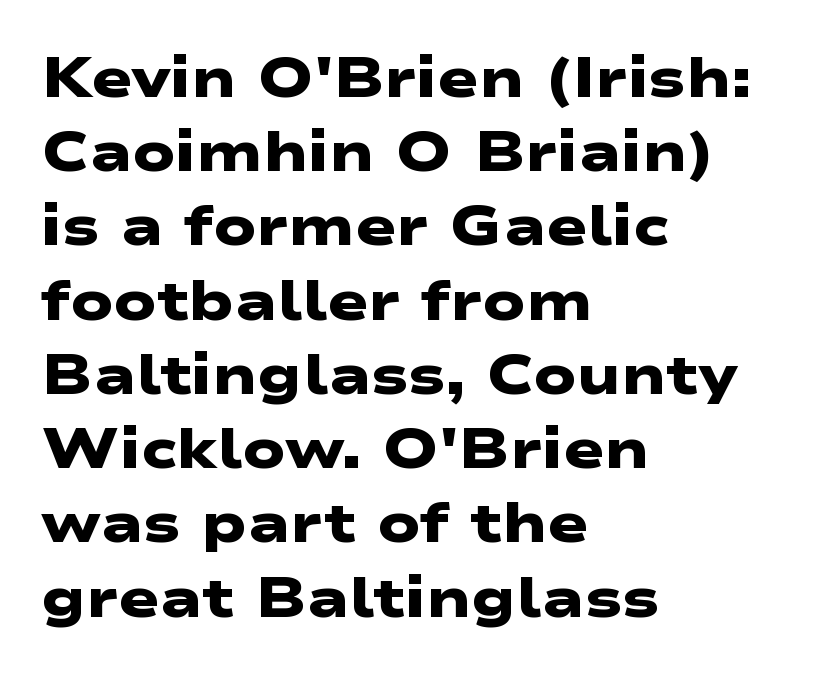
Q: Is the text bold? A: Yes.
Q: Is the typeface a serif or a sans-serif typeface? A: Sans-serif.
Q: Is the text underlined? A: No.
Q: How is the paragraph aligned? A: Left-aligned.
Q: Is the spacing between letters normal or unusually wide? A: Normal.
Q: Is the spacing between lines tight, normal or loose? A: Normal.
Q: Width (condensed, normal, or wide)? A: Wide.
Q: Stroke contrast? A: Low.
Q: x-height? A: Medium.
Q: Monospaced? A: No.
